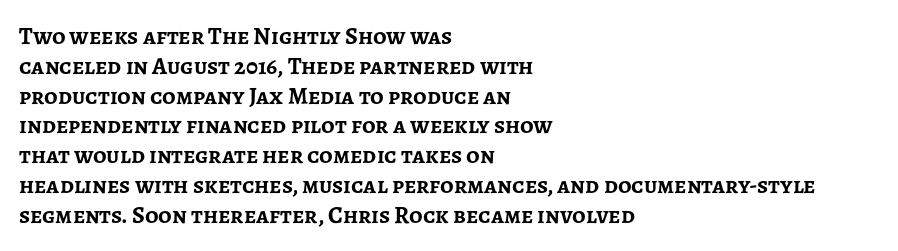
Every character sits straight up, as roman type does. This rendering uses left alignment, leaving the right contour irregular. Letters rest on an invisible, unmarked baseline. The passage shown has conventional tracking throughout. Pretty heavy lettering here — definitely bold.
